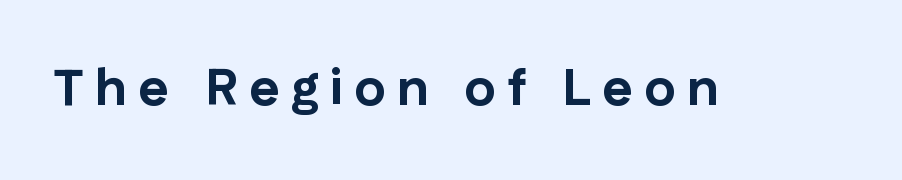
{"serif": "no", "italic": "no", "bold": "yes", "weight": "bold", "width": "normal", "stroke_contrast": "low", "x_height": "medium", "monospaced": "no", "underline": "no", "letter_spacing": "wide", "letter_spacing_em": 0.22, "glyph_px": 52}
